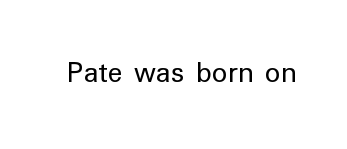
The image shows 31 px regular-weight sans-serif type, upright; set normal letter spacing, not underlined; low stroke contrast and a medium x-height.
